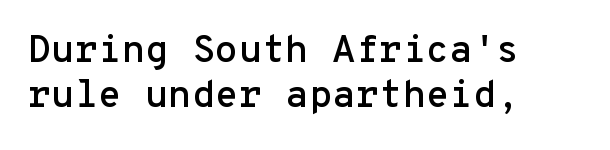
Q: Is the text italic (slanted)? A: No, it is upright.
Q: Is the typeface a serif or a sans-serif typeface? A: Sans-serif.
Q: Is the text underlined? A: No.
Q: How is the paragraph aligned? A: Left-aligned.
Q: Is the spacing between letters normal or unusually wide? A: Normal.
Q: Width (condensed, normal, or wide)? A: Normal.
Q: Stroke contrast? A: Low.
Q: x-height? A: Medium.
Q: Monospaced? A: Yes.
